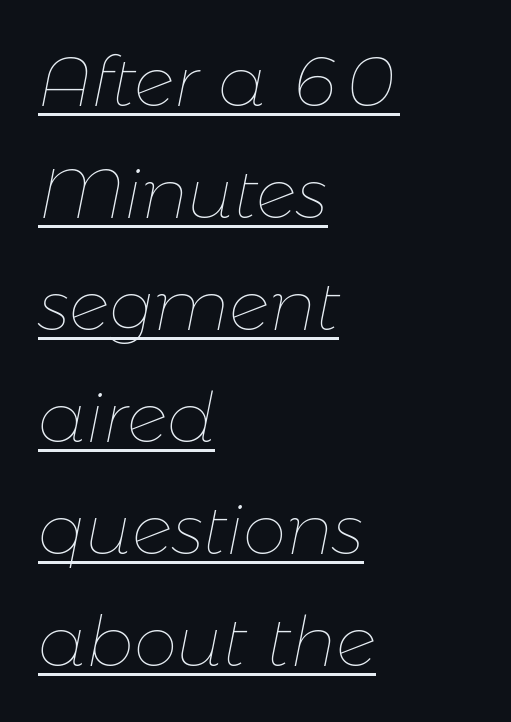
{"italic": "yes", "lean": "right", "slant_degrees": 11, "bold": "no", "weight": "thin", "width": "normal", "stroke_contrast": "low", "x_height": "medium", "monospaced": "no", "underline": "yes", "align": "left", "line_spacing": "normal", "line_spacing_ratio": 1.6, "letter_spacing": "normal", "letter_spacing_em": 0.0, "glyph_px": 70}
